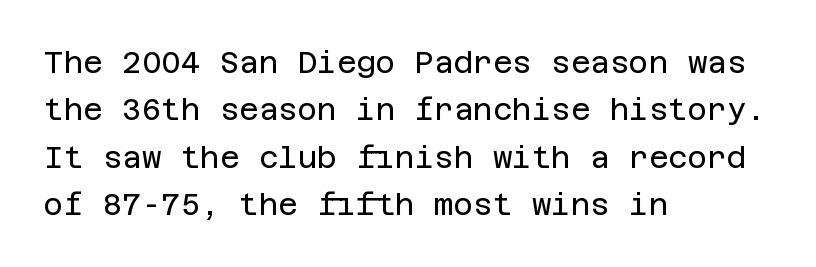
Tracking value appears to be zero — textbook default spacing. Leftover space on each line is placed entirely after the last word. Rendered with straight, roman letterforms. Regular leading. Plain, unruled lines of type. The strokes carry an ordinary text weight at most.
